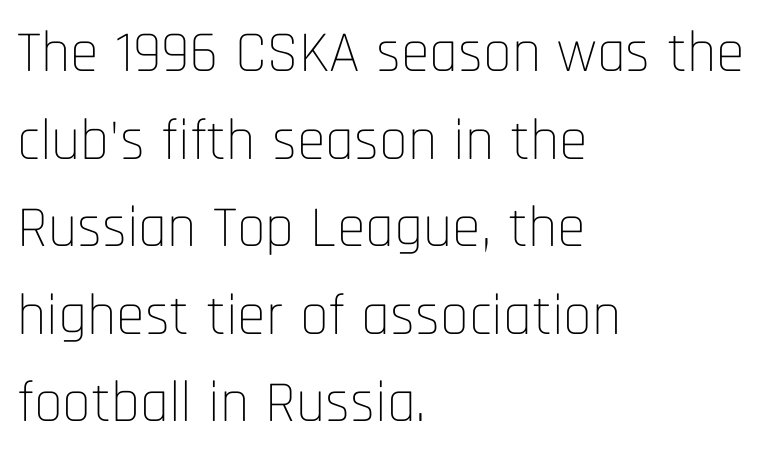
This sample uses a sans-serif face. Typeset ragged right — the left edge is the straight one. Nope, not italic — everything's standing straight. The face used here is proportionally spaced, like ordinary book or web type. Only glyphs here, with clear space below each row. Stems and bowls with no extra thickness — not bold.
